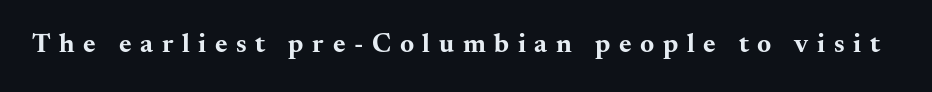
The image shows 27 px bold type, upright; set unusually wide letter spacing (+0.32 em), not underlined.
